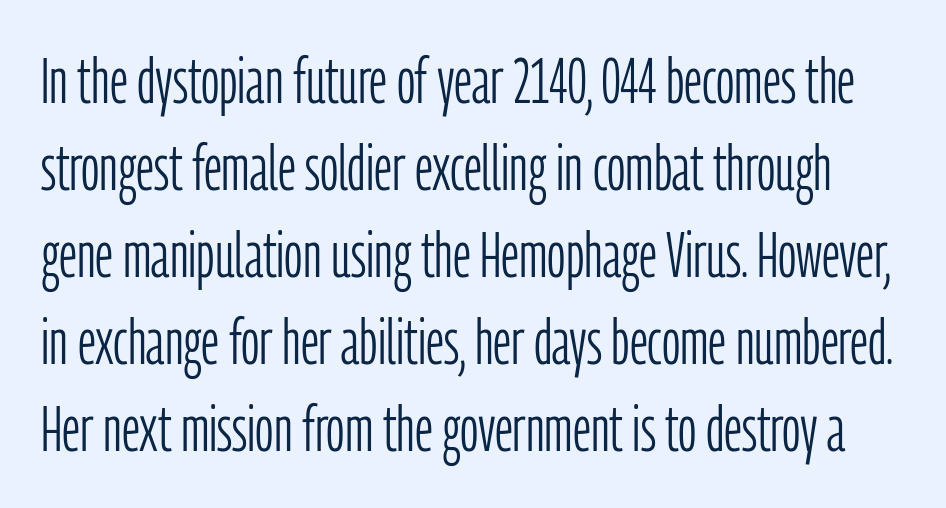
Q: Is the text bold? A: No.
Q: Is the text italic (slanted)? A: No, it is upright.
Q: Is the typeface a serif or a sans-serif typeface? A: Sans-serif.
Q: Is the text underlined? A: No.
Q: Is the spacing between letters normal or unusually wide? A: Normal.
Q: Is the spacing between lines tight, normal or loose? A: Normal.
Q: Width (condensed, normal, or wide)? A: Condensed.
Q: Stroke contrast? A: Low.
Q: x-height? A: Medium.
Q: Monospaced? A: No.
